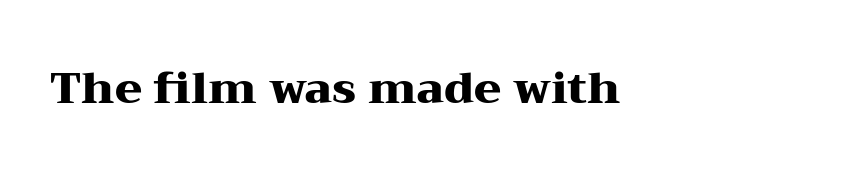
It's the straight-up-and-down kind of type. Serif or sans? Serif — the stroke terminals have little feet. Stroke thickness is high; the sample reads as a true bold. The tracking reads as untouched default to a designer's eye. These lines are rendered in a variable-pitch font.
